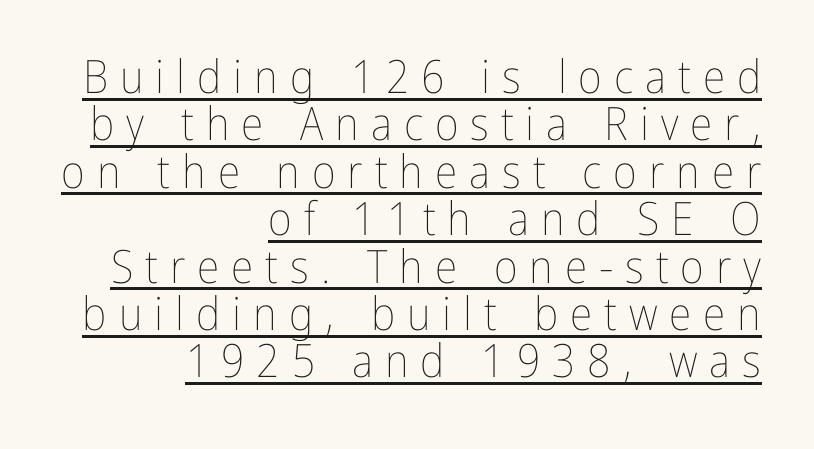
{"italic": "no", "bold": "no", "weight": "thin", "width": "condensed", "stroke_contrast": "low", "x_height": "medium", "monospaced": "no", "underline": "yes", "align": "right", "line_spacing": "tight", "line_spacing_ratio": 1.03, "letter_spacing": "wide", "letter_spacing_em": 0.26, "glyph_px": 46}
